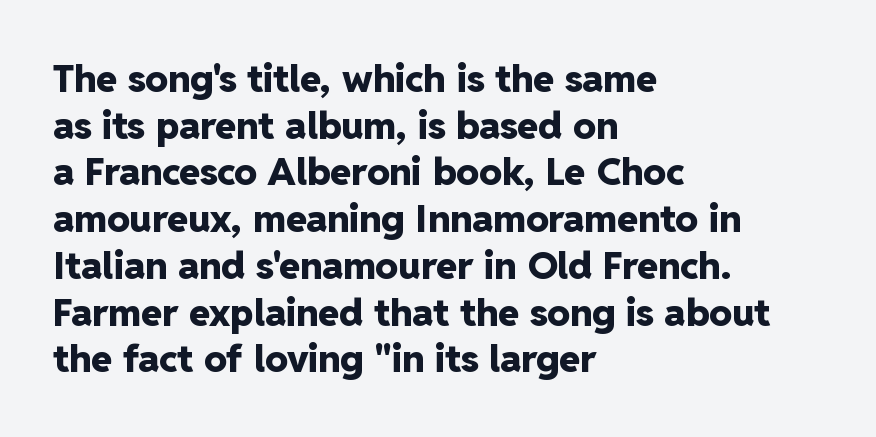
Q: Is the text bold? A: Yes.
Q: Is the text italic (slanted)? A: No, it is upright.
Q: Is the typeface a serif or a sans-serif typeface? A: Sans-serif.
Q: Is the text underlined? A: No.
Q: How is the paragraph aligned? A: Left-aligned.
Q: Is the spacing between letters normal or unusually wide? A: Normal.
Q: Width (condensed, normal, or wide)? A: Normal.
Q: Stroke contrast? A: Low.
Q: x-height? A: Medium.
Q: Monospaced? A: No.
